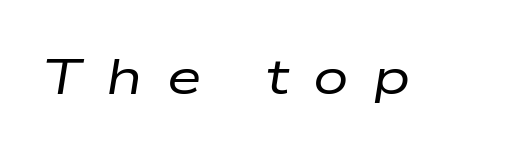
{"italic": "yes", "lean": "right", "slant_degrees": 9, "bold": "no", "weight": "regular", "width": "wide", "stroke_contrast": "low", "x_height": "medium", "monospaced": "no", "underline": "no", "letter_spacing": "wide", "letter_spacing_em": 0.49, "glyph_px": 50}
